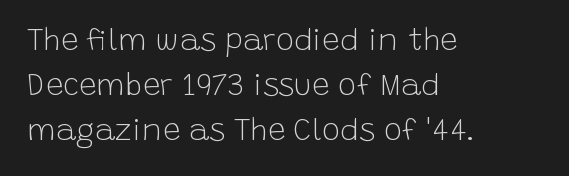
{"serif": "no", "italic": "no", "bold": "no", "weight": "light", "width": "normal", "stroke_contrast": "low", "x_height": "large", "monospaced": "no", "underline": "no", "align": "left", "line_spacing": "normal", "line_spacing_ratio": 1.45, "letter_spacing": "normal", "letter_spacing_em": 0.0, "glyph_px": 31}
